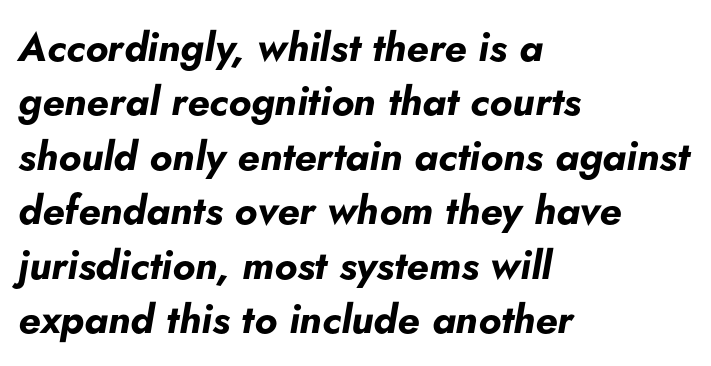
Q: Is the text bold? A: Yes.
Q: Is the text italic (slanted)? A: Yes, it leans right by about 5 degrees.
Q: Is the text underlined? A: No.
Q: How is the paragraph aligned? A: Left-aligned.
Q: Is the spacing between letters normal or unusually wide? A: Normal.
Q: Is the spacing between lines tight, normal or loose? A: Normal.
Q: Width (condensed, normal, or wide)? A: Normal.
Q: Stroke contrast? A: Low.
Q: x-height? A: Small.
Q: Monospaced? A: No.
